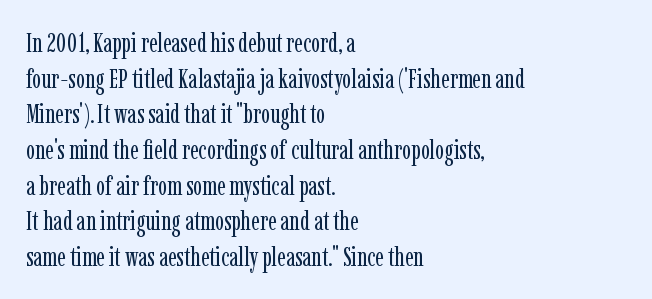
Q: Is the text bold? A: No.
Q: Is the text italic (slanted)? A: No, it is upright.
Q: Is the text underlined? A: No.
Q: How is the paragraph aligned? A: Left-aligned.
Q: Is the spacing between letters normal or unusually wide? A: Normal.
Q: Is the spacing between lines tight, normal or loose? A: Normal.
